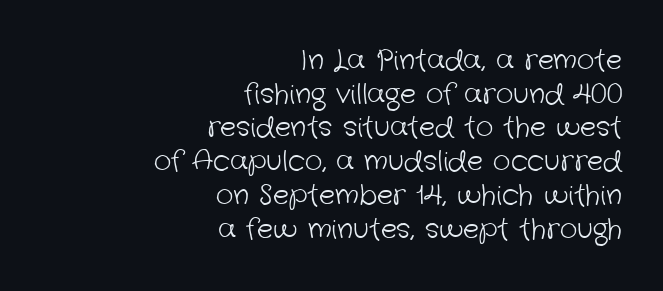
Q: Is the text bold? A: No.
Q: Is the text underlined? A: No.
Q: How is the paragraph aligned? A: Right-aligned.
Q: Is the spacing between letters normal or unusually wide? A: Normal.
Q: Is the spacing between lines tight, normal or loose? A: Normal.
